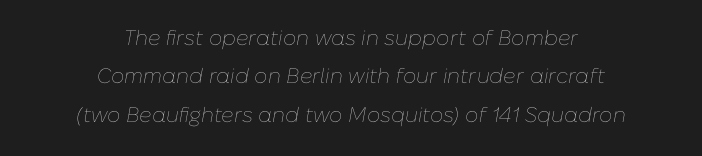
The image shows 21 px text type, italic (leaning right); set centered, line spacing 1.83x, normal letter spacing, not underlined.
